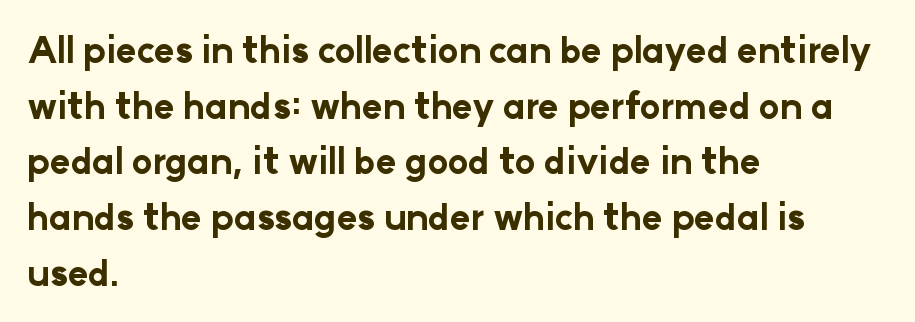
{"serif": "no", "italic": "no", "bold": "yes", "weight": "bold", "width": "normal", "stroke_contrast": "low", "x_height": "medium", "monospaced": "no", "underline": "no", "align": "left", "line_spacing": "normal", "line_spacing_ratio": 1.59, "letter_spacing": "normal", "letter_spacing_em": 0.0, "glyph_px": 35}
